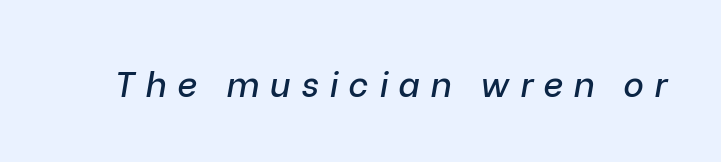
Words appear elongated and porous because spacing is wide. Looks like regular typesetting: each glyph gets only the width it needs. This rendering features lettering with no underline. Every character sits at an angle, as italics do.
